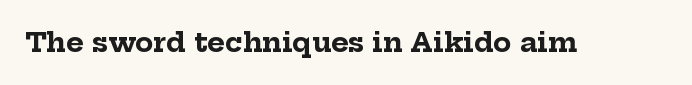
The image shows 27 px bold type, upright; set normal letter spacing, not underlined.
